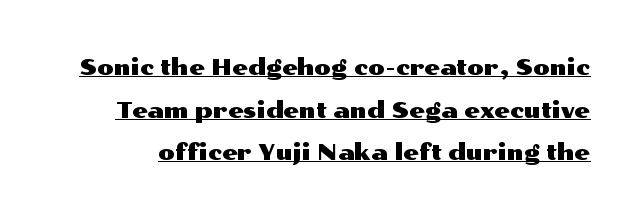
Q: Is the text italic (slanted)? A: No, it is upright.
Q: Is the text underlined? A: Yes.
Q: Is the spacing between letters normal or unusually wide? A: Normal.
Q: Is the spacing between lines tight, normal or loose? A: Loose.
